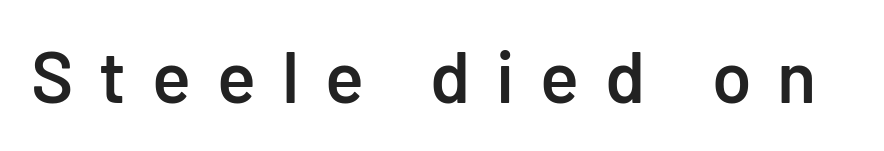
The image shows 72 px semibold sans-serif type, upright; set unusually wide letter spacing (+0.36 em), not underlined; low stroke contrast and a medium x-height.
